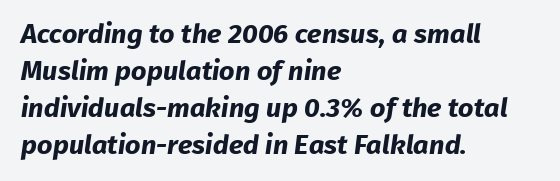
{"bold": "yes", "underline": "no", "align": "left", "line_spacing": "normal", "line_spacing_ratio": 1.37, "letter_spacing": "normal", "letter_spacing_em": 0.0, "glyph_px": 27}
